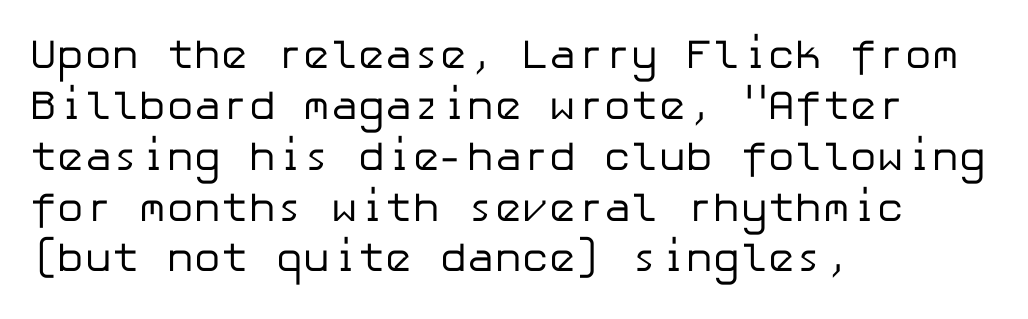
Every row of glyphs begins at an identical x-position on the left. The specimen reads as upright at a glance. Compared with a typical body face, this is equally light or lighter still. How are the letters spaced? Ordinarily, with no added tracking. The string is rendered with underlining switched off. The passage shown is typeset with a sans-serif family.
